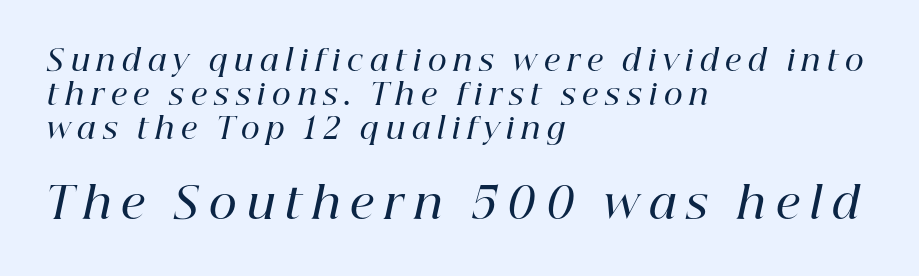
The image shows 43 px semibold serif type, italic (leaning right); set left-aligned, line spacing 1.18x, unusually wide letter spacing (+0.24 em), not underlined; the second (bottom) block is 1.48x larger; high stroke contrast and a medium x-height.
